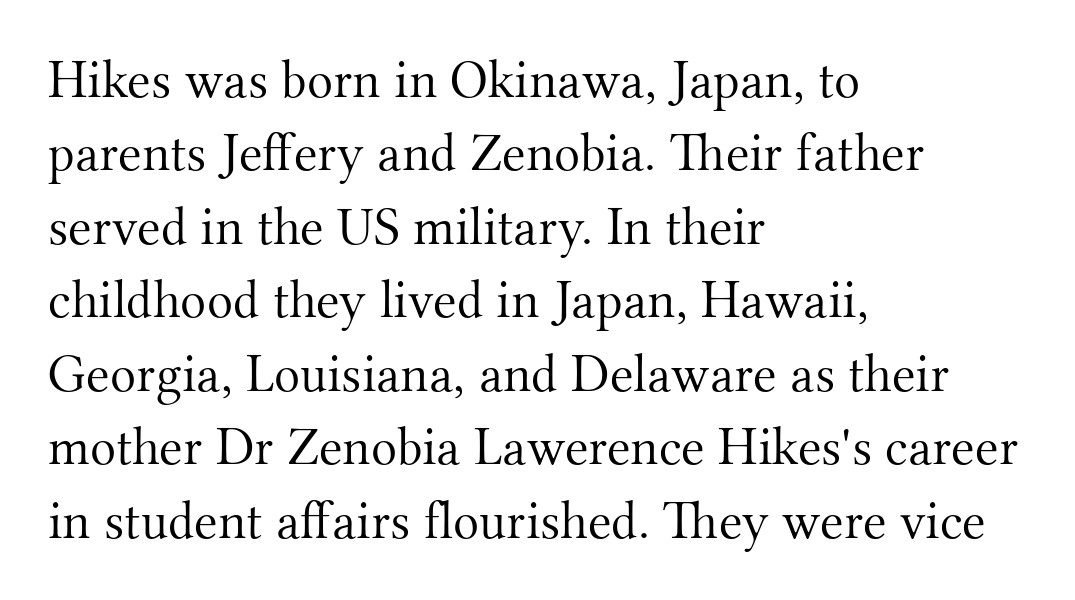
{"serif": "yes", "italic": "no", "bold": "no", "weight": "light", "width": "normal", "stroke_contrast": "medium", "x_height": "small", "monospaced": "no", "underline": "no", "align": "left", "line_spacing": "normal", "line_spacing_ratio": 1.36, "letter_spacing": "normal", "letter_spacing_em": 0.0, "glyph_px": 54}
